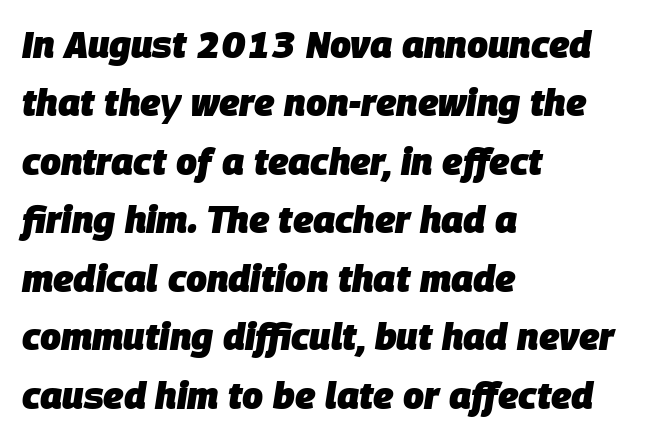
{"italic": "yes", "lean": "right", "slant_degrees": 9, "bold": "yes", "weight": "heavy", "width": "normal", "stroke_contrast": "low", "x_height": "large", "monospaced": "no", "underline": "no", "align": "left", "line_spacing": "normal", "line_spacing_ratio": 1.58, "letter_spacing": "normal", "letter_spacing_em": 0.0, "glyph_px": 37}
